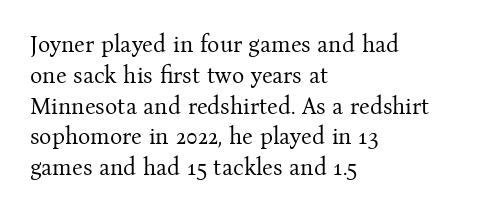
The image shows 23 px text type, upright; set left-aligned, normal line spacing (1.34x), normal letter spacing, not underlined.
